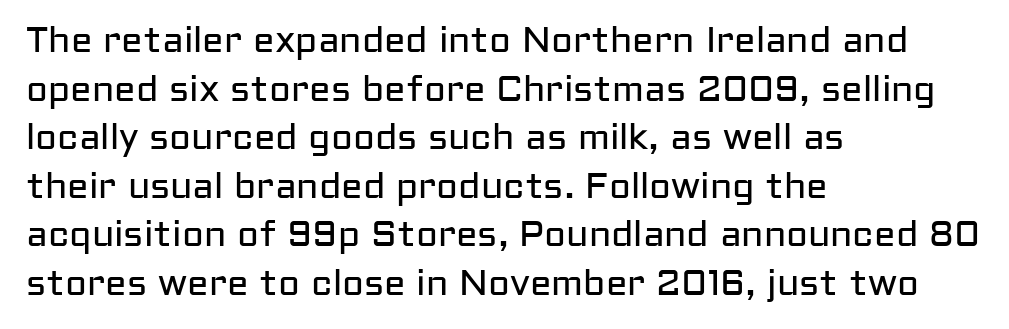
The glyphs in this specimen are sans serif. The face used here is proportionally spaced, like ordinary book or web type. The rag falls on the right side of this text block. Tracking value appears to be zero — textbook default spacing. Every stem runs plumb, perpendicular to the baseline. The line-height multiplier appears to be the usual default.
